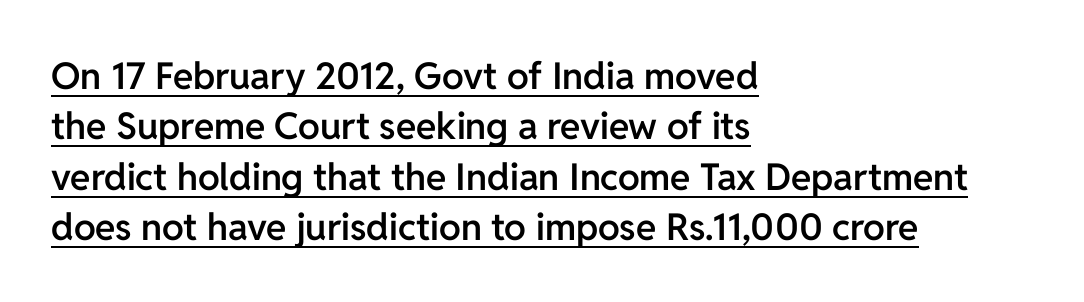
Q: Is the text bold? A: Semi-bold.
Q: Is the text italic (slanted)? A: No, it is upright.
Q: Is the typeface a serif or a sans-serif typeface? A: Sans-serif.
Q: Is the text underlined? A: Yes.
Q: How is the paragraph aligned? A: Left-aligned.
Q: Is the spacing between letters normal or unusually wide? A: Normal.
Q: Is the spacing between lines tight, normal or loose? A: Normal.
Q: Width (condensed, normal, or wide)? A: Normal.
Q: Stroke contrast? A: Low.
Q: x-height? A: Medium.
Q: Monospaced? A: No.
